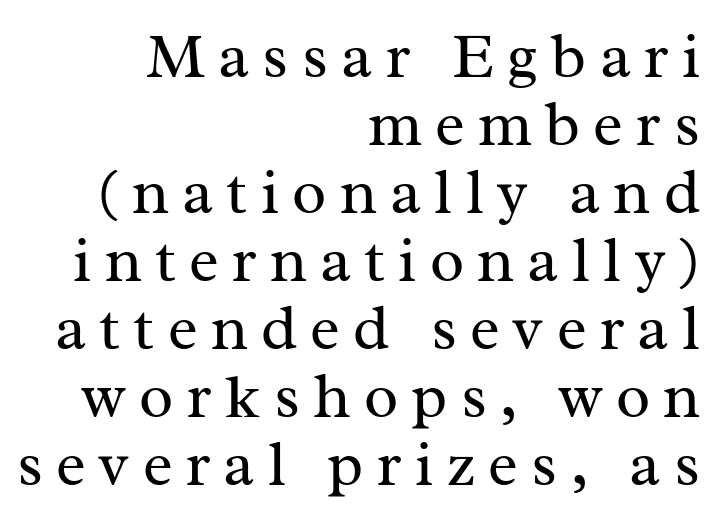
The image shows 63 px regular-weight serif type, upright; set right-aligned, tight line spacing (1.08x), unusually wide letter spacing (+0.21 em), not underlined; medium stroke contrast and a medium x-height.
